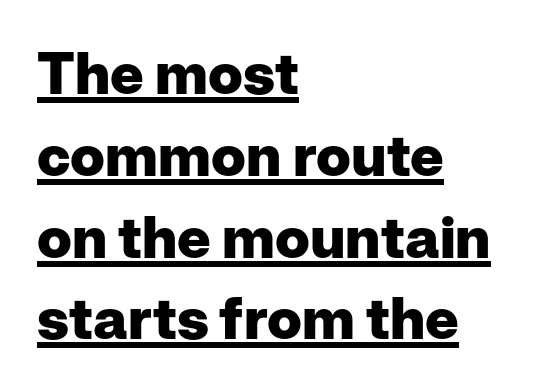
Q: Is the text bold? A: Yes.
Q: Is the text italic (slanted)? A: No, it is upright.
Q: Is the typeface a serif or a sans-serif typeface? A: Sans-serif.
Q: Is the text underlined? A: Yes.
Q: How is the paragraph aligned? A: Left-aligned.
Q: Is the spacing between letters normal or unusually wide? A: Normal.
Q: Is the spacing between lines tight, normal or loose? A: Normal.
Q: Width (condensed, normal, or wide)? A: Normal.
Q: Stroke contrast? A: Low.
Q: x-height? A: Medium.
Q: Monospaced? A: No.
